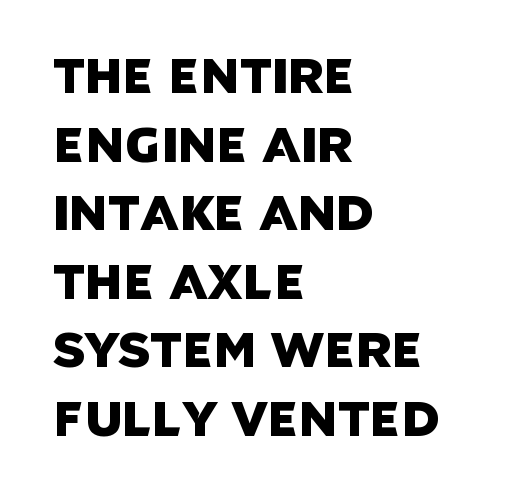
The image shows 49 px sans-serif type; set left-aligned, normal line spacing (1.4x), normal letter spacing, not underlined; low stroke contrast and a large x-height.
